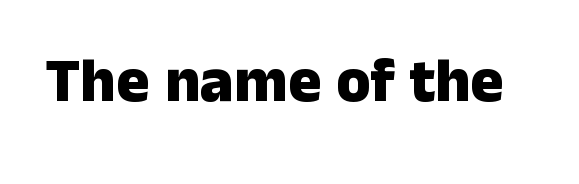
Letters rest on an invisible, unmarked baseline. This is the regular roman posture of the typeface. Heavy-handed strokes throughout: this text is bold. The letters sit at their default tracking, neither squeezed nor spread. Note the varied advance widths — an 'i' is clearly narrower than an 'm'. The font family rendered here belongs to the sans-serif group.
